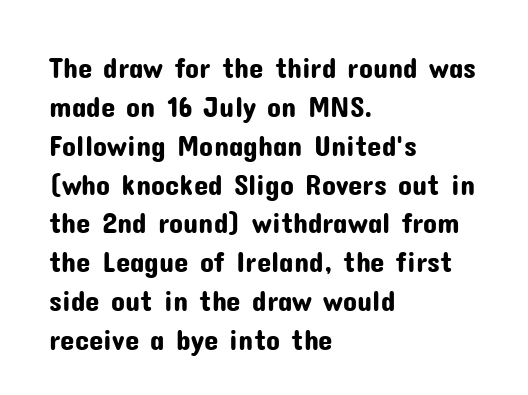
The letters stand upright; this is a roman face. Between one letter and the next there's only the usual sliver of space. Each row of text sits above clean, open space. The glyphs in this specimen are sans serif. The block of text has a typical density, with ordinary space between rows. This sample has the flowing, uneven cadence of proportional lettering.
